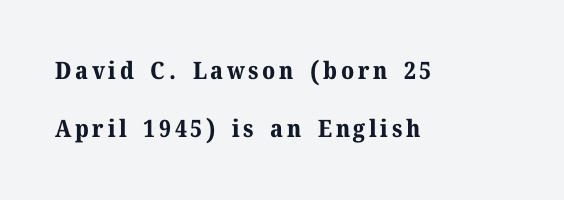
The image shows 24 px bold type, upright; set left-aligned, loose line spacing (2.4x), not underlined.
